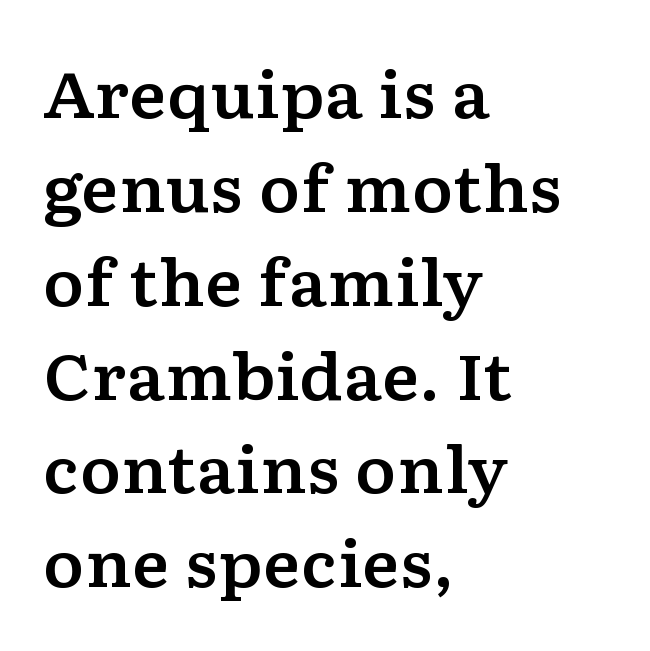
Q: Is the text italic (slanted)? A: No, it is upright.
Q: Is the typeface a serif or a sans-serif typeface? A: Serif.
Q: Is the text underlined? A: No.
Q: How is the paragraph aligned? A: Left-aligned.
Q: Is the spacing between letters normal or unusually wide? A: Normal.
Q: Is the spacing between lines tight, normal or loose? A: Normal.
Q: Width (condensed, normal, or wide)? A: Wide.
Q: Stroke contrast? A: Low.
Q: x-height? A: Medium.
Q: Monospaced? A: No.
